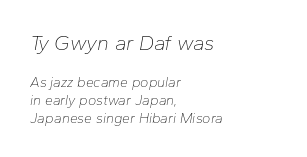
The image shows 21 px text type, italic (leaning right); set left-aligned, normal line spacing (1.26x), normal letter spacing, not underlined; the first (top) block is 1.5x larger.
